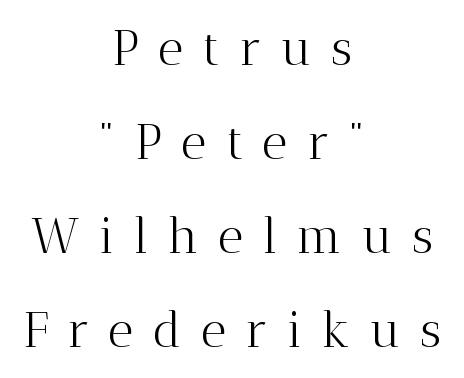
{"serif": "yes", "italic": "no", "bold": "no", "weight": "light", "width": "normal", "stroke_contrast": "medium", "x_height": "medium", "monospaced": "no", "underline": "no", "align": "center", "line_spacing_ratio": 1.88, "letter_spacing": "wide", "letter_spacing_em": 0.38, "glyph_px": 50}
